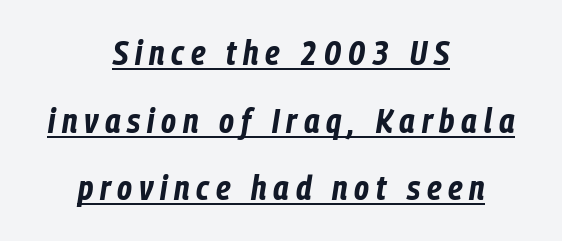
{"italic": "yes", "lean": "right", "slant_degrees": 9, "bold": "yes", "weight": "bold", "width": "condensed", "stroke_contrast": "low", "x_height": "medium", "monospaced": "no", "underline": "yes", "align": "center", "line_spacing": "loose", "line_spacing_ratio": 1.99, "letter_spacing": "wide", "letter_spacing_em": 0.2, "glyph_px": 34}
